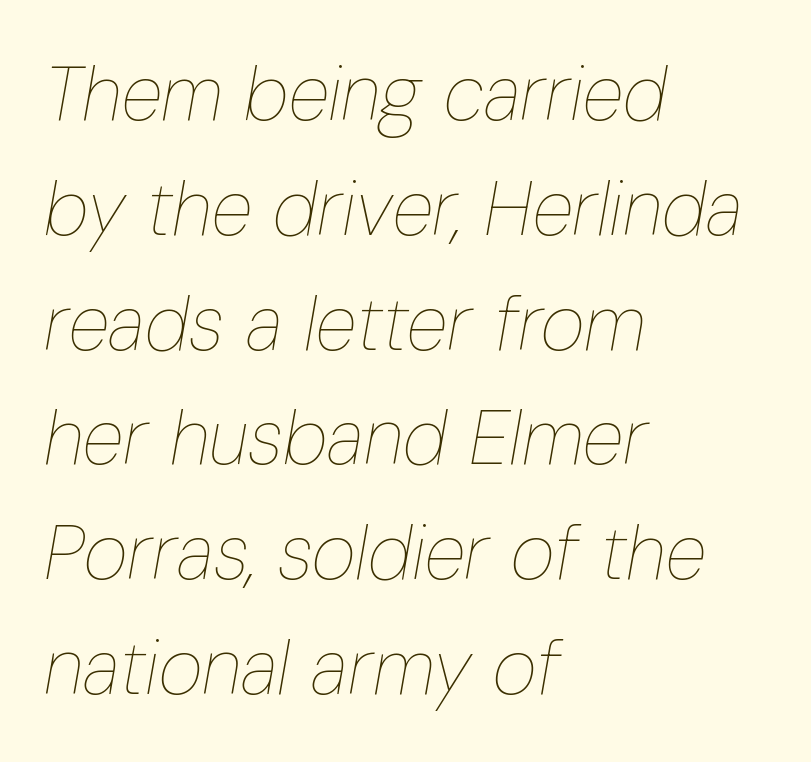
Does the lettering tilt? It does — this is italic. The font is comparable to plain body text, perhaps lighter. Layout note: lines flush left. A typesetter would call this proportional, since set widths differ per character. Rule under the text: the space is simply empty.
